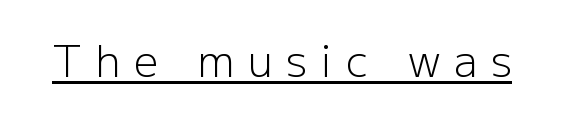
The image shows 43 px light sans-serif type, upright; set unusually wide letter spacing (+0.31 em), underlined; low stroke contrast and a medium x-height.
